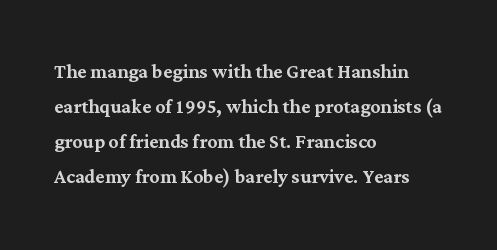
{"italic": "no", "underline": "no", "align": "left", "line_spacing": "normal", "line_spacing_ratio": 1.4, "letter_spacing": "normal", "letter_spacing_em": 0.0, "glyph_px": 25}
